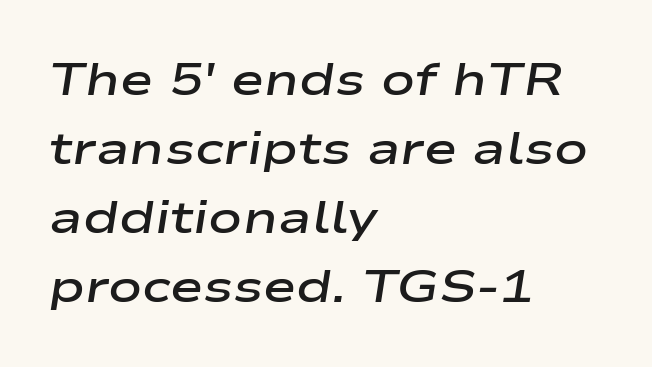
The face used here has a pronounced slope to its letters. No word sits above an underline. The leading is moderate, giving the passage an even texture. Proportional: the letters do not fall into vertical columns. Caption: multi-line text, flush left, ragged right.
